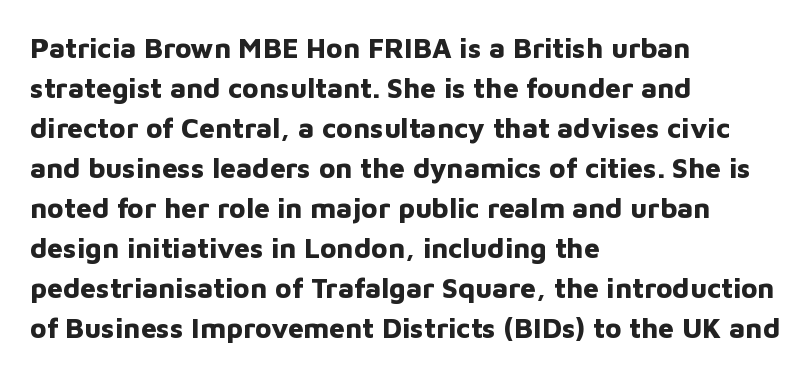
The space beneath each line is pristine and unruled. Layout note: lines flush left. How would I describe the line gaps? Plain and ordinary. The letters advance in unequal steps, a hallmark of proportional type. Is the type bold? Yes — the strokes are clearly thick and heavy.
